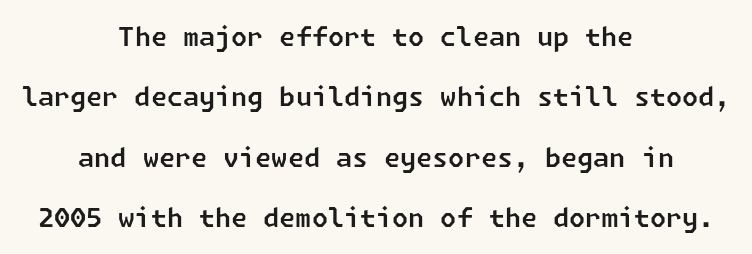
The image shows 26 px text type; set centered, loose line spacing (2.32x), normal letter spacing, not underlined.
